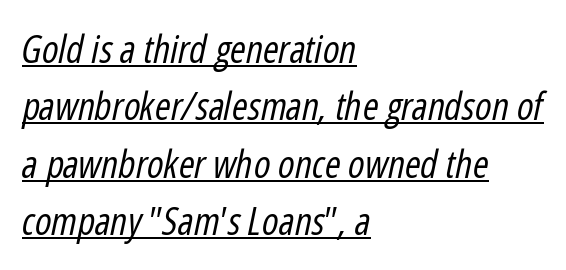
Character widths vary here, with narrow letters taking less room than wide ones. Italic? Definitely — the glyphs are oblique. The typesetting does not lean heavy: it is not bold. The string is rendered with underlining switched on. Spacing between characters is what you'd get straight out of the box. How would I describe the line gaps? Plain and ordinary.
